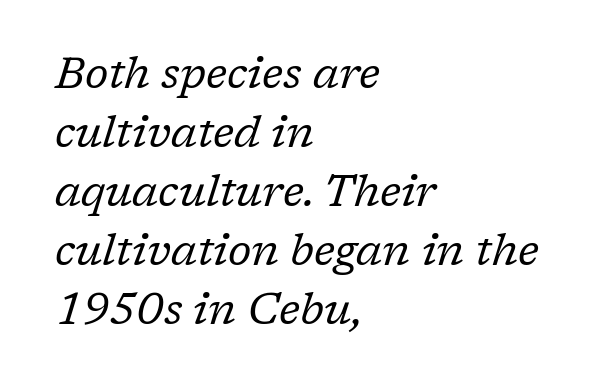
The paragraph shown leans on its left margin. The strip under each line holds only bare page. Vertical spacing — default. Stem width sits at or under what a default text font uses. Compared with ordinary roman type, these characters are visibly tilted.
